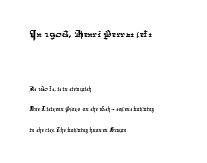
The image shows 25 px text type; set left-aligned, normal line spacing (1.47x), normal letter spacing, not underlined; the first (top) block is 1.79x larger.
